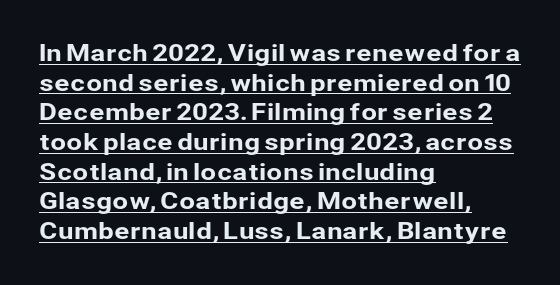
The gaps between neighbouring characters are ordinary and unremarkable. Rows of type keep a routine distance in the vertical direction. This is underlined copy, the kind a proofreader might mark for attention. Every stem runs plumb, perpendicular to the baseline. The compositor pushed each line to the left boundary.
